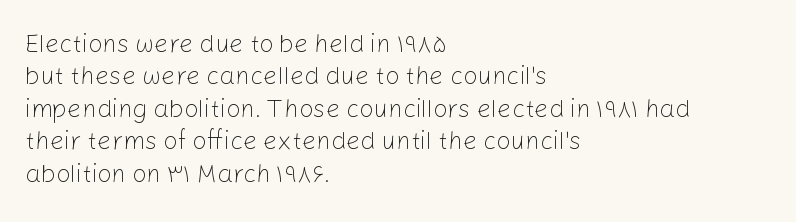
The image shows 25 px text type, upright; set left-aligned, normal line spacing (1.3x), normal letter spacing, not underlined.
